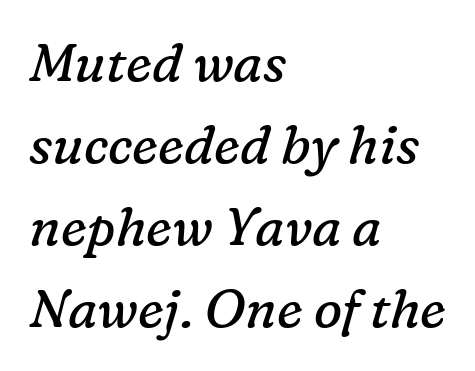
{"serif": "yes", "italic": "yes", "lean": "right", "slant_degrees": 16, "bold": "no", "weight": "regular", "width": "normal", "stroke_contrast": "low", "x_height": "medium", "monospaced": "no", "underline": "no", "align": "left", "line_spacing": "normal", "line_spacing_ratio": 1.55, "letter_spacing": "normal", "letter_spacing_em": 0.0, "glyph_px": 53}
